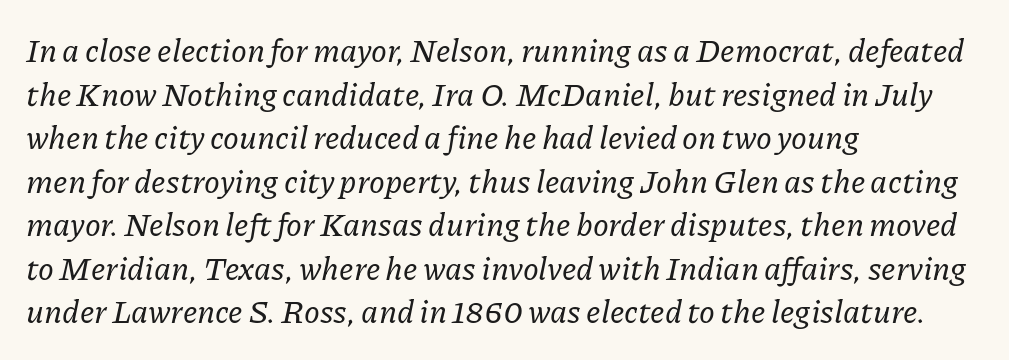
The image shows 32 px serif type, italic (leaning right); set left-aligned, normal line spacing (1.36x), normal letter spacing, not underlined; low stroke contrast and a medium x-height.
